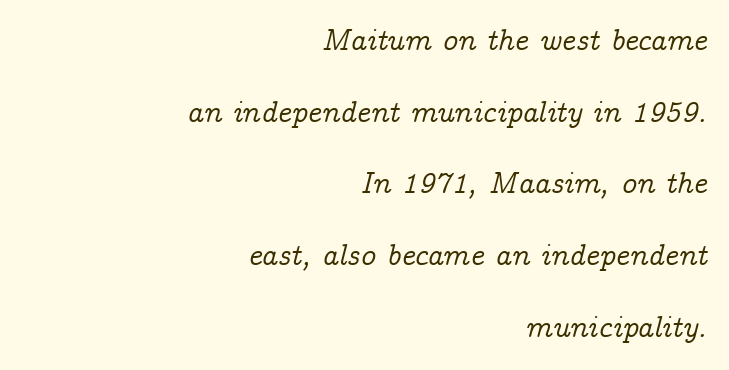
The lettering tilts uniformly, giving the passage an italic look. This sample has the flowing, uneven cadence of proportional lettering. The text block is weighted toward the right margin, trailing off unevenly leftward. These lines are composed in type with serifs. Notice the wide empty band between every row — that's loose leading. You could call the tracking neutral — neither tight nor loose.
